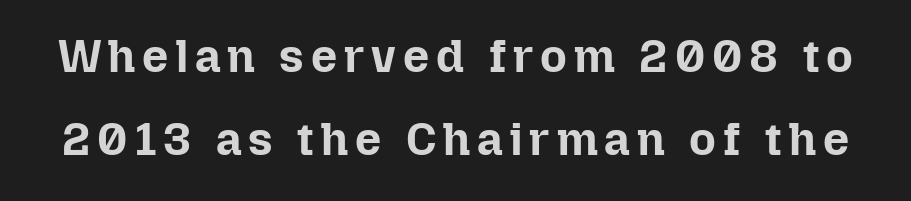
Italic: no, the glyphs are upright roman. Letters rest on an invisible, unmarked baseline. These lines carry a lot of weight — the face is fully bold. Here the designer chose a conventional face with non-uniform glyph widths.
